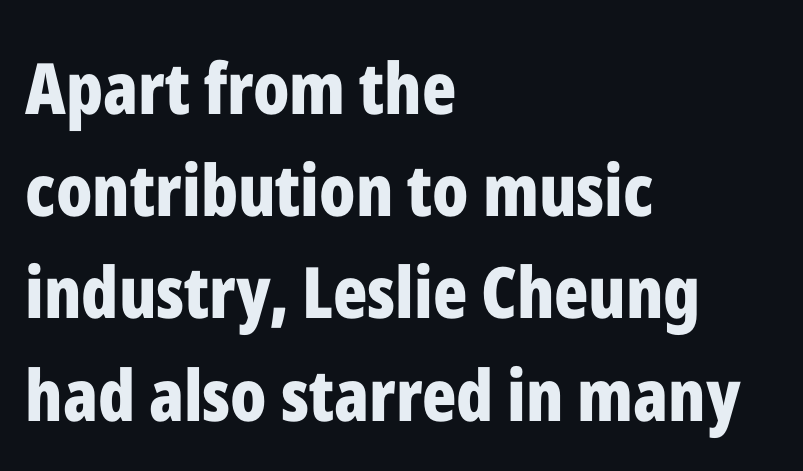
Tracking here is standard; glyphs follow each other at the usual distance. Designer's note — italics off, roman on. These lines are rendered in a variable-pitch font. This is sans-serif lettering, the kind often seen on screens and signage. The leading is moderate, giving the passage an even texture.
